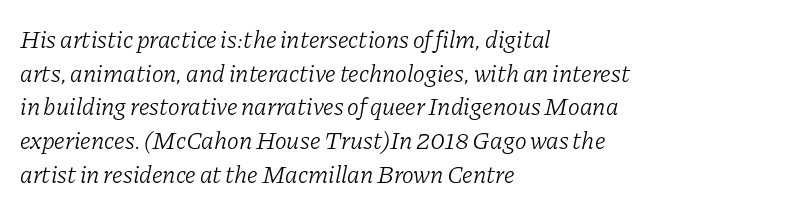
Q: Is the text bold? A: No.
Q: Is the text italic (slanted)? A: Yes, it leans right by about 11 degrees.
Q: Is the text underlined? A: No.
Q: How is the paragraph aligned? A: Left-aligned.
Q: Is the spacing between letters normal or unusually wide? A: Normal.
Q: Is the spacing between lines tight, normal or loose? A: Normal.
